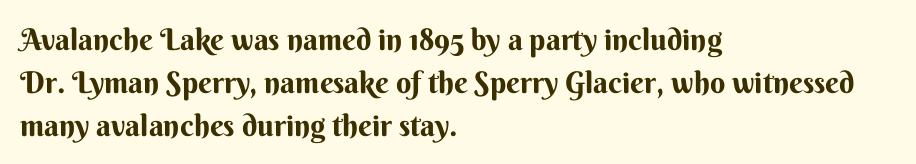
{"serif": "no", "italic": "no", "width": "normal", "stroke_contrast": "medium", "x_height": "small", "monospaced": "no", "underline": "no", "align": "left", "line_spacing": "normal", "line_spacing_ratio": 1.43, "letter_spacing": "normal", "letter_spacing_em": 0.0, "glyph_px": 30}
